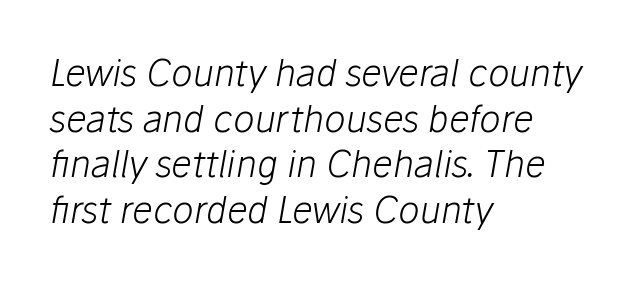
Looking at the ascenders, they clearly lean. Check under the words: just untouched page. Line starts are locked; line ends wander. Spacing verdict: proportional, widths tailored to each character. The space between consecutive lines is moderate.
